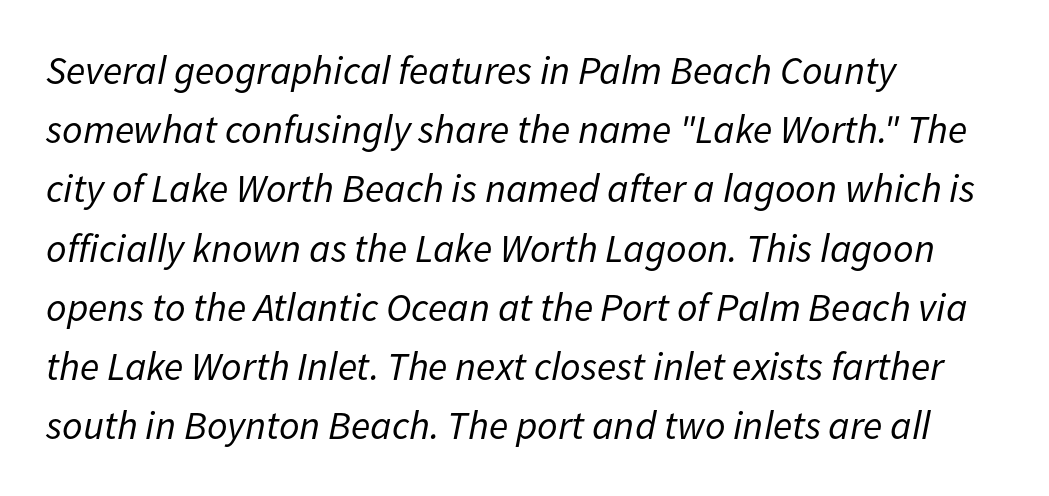
The image shows 40 px regular-weight type, italic (leaning right); set left-aligned, normal line spacing (1.48x), normal letter spacing, not underlined; low stroke contrast and a medium x-height.
